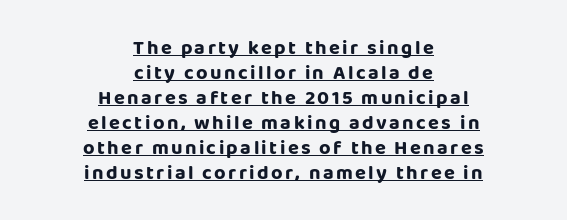
{"italic": "no", "underline": "yes", "align": "center", "line_spacing": "normal", "line_spacing_ratio": 1.25, "glyph_px": 20}
